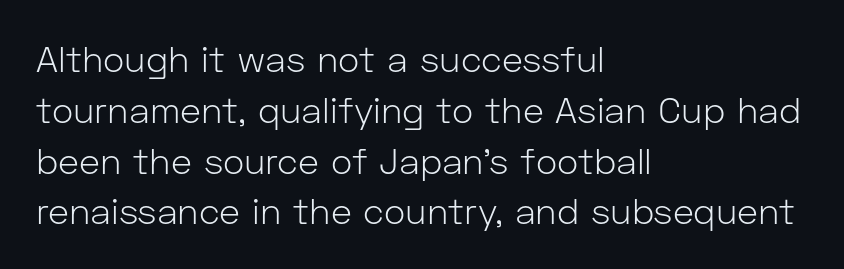
Q: Is the text bold? A: No.
Q: Is the text italic (slanted)? A: No, it is upright.
Q: Is the typeface a serif or a sans-serif typeface? A: Sans-serif.
Q: Is the text underlined? A: No.
Q: How is the paragraph aligned? A: Left-aligned.
Q: Is the spacing between letters normal or unusually wide? A: Normal.
Q: Is the spacing between lines tight, normal or loose? A: Normal.
Q: Width (condensed, normal, or wide)? A: Normal.
Q: Stroke contrast? A: Low.
Q: x-height? A: Medium.
Q: Monospaced? A: No.
